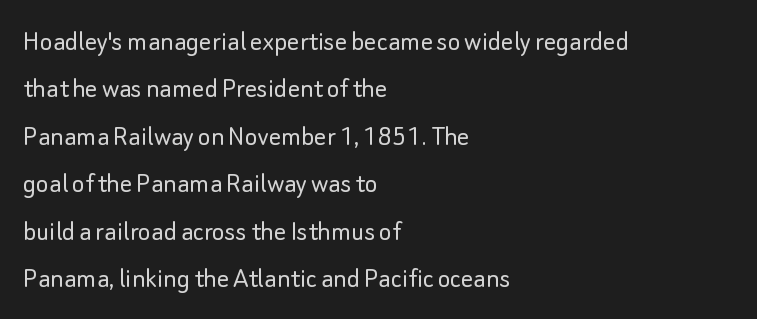
Normally led — the rows are evenly, conventionally spaced. Here the designer chose a conventional face with non-uniform glyph widths. Unlike italic type, these characters show no tilt at all. A classic flush-left, rag-right setting is used for this passage. Grotesque or geometric, the face here clearly has no serifs. No word sits above an underline.
